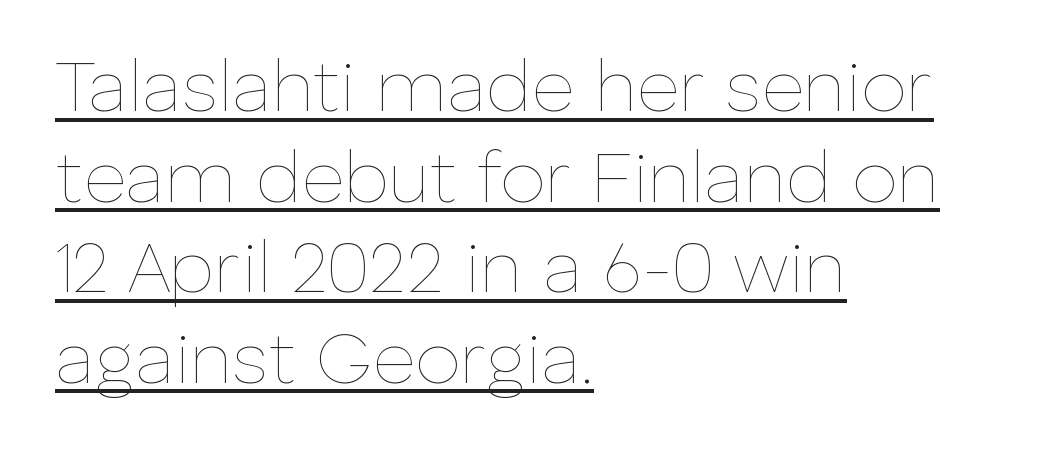
{"italic": "no", "bold": "no", "weight": "thin", "width": "normal", "stroke_contrast": "low", "x_height": "medium", "monospaced": "no", "underline": "yes", "align": "left", "line_spacing_ratio": 1.24, "letter_spacing": "normal", "letter_spacing_em": 0.0, "glyph_px": 73}
